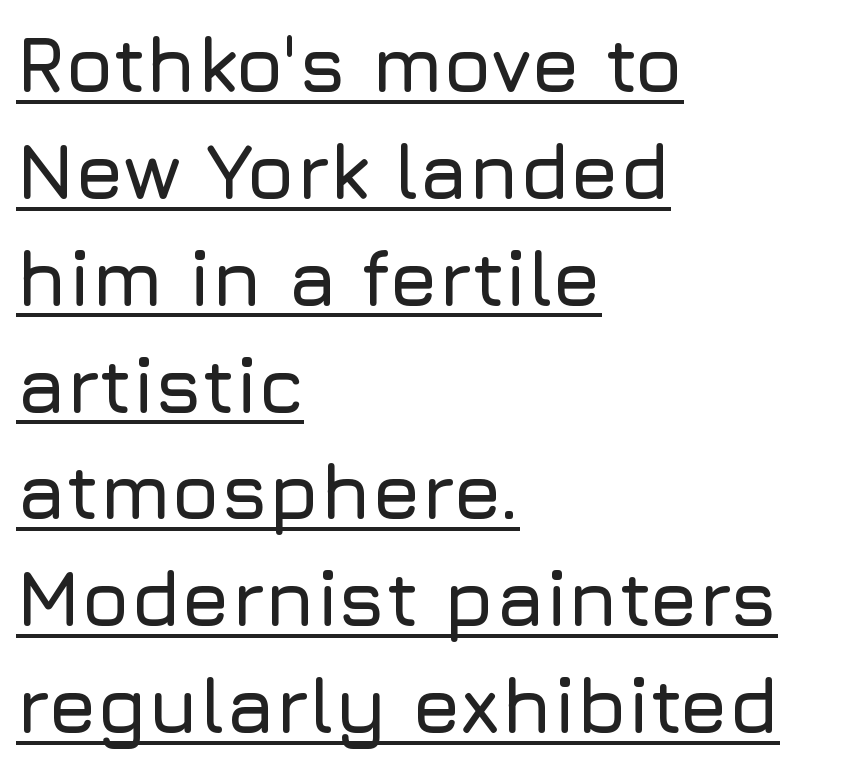
{"serif": "no", "italic": "no", "width": "normal", "stroke_contrast": "low", "x_height": "medium", "monospaced": "no", "underline": "yes", "align": "left", "line_spacing": "normal", "line_spacing_ratio": 1.37, "letter_spacing": "normal", "letter_spacing_em": 0.0, "glyph_px": 78}
